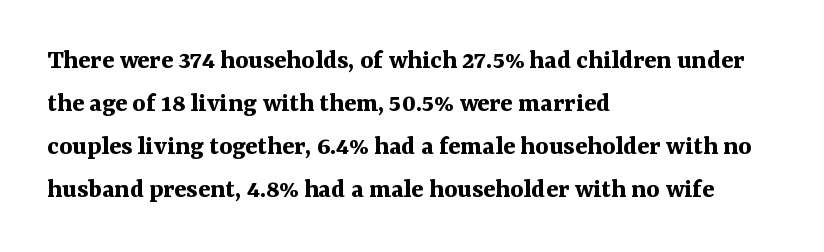
Q: Is the text bold? A: Yes.
Q: Is the text italic (slanted)? A: No, it is upright.
Q: Is the typeface a serif or a sans-serif typeface? A: Serif.
Q: Is the text underlined? A: No.
Q: How is the paragraph aligned? A: Left-aligned.
Q: Is the spacing between letters normal or unusually wide? A: Normal.
Q: Is the spacing between lines tight, normal or loose? A: Normal.
Q: Width (condensed, normal, or wide)? A: Normal.
Q: Stroke contrast? A: Medium.
Q: x-height? A: Medium.
Q: Monospaced? A: No.
